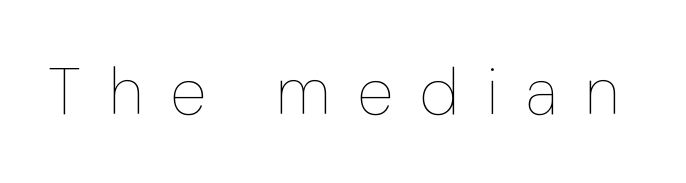
The image shows 66 px thin type, upright; set unusually wide letter spacing (+0.42 em), not underlined; low stroke contrast and a medium x-height.
